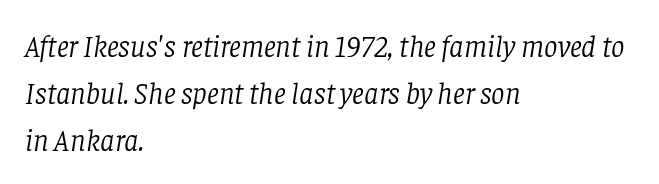
The image shows 30 px light serif type, italic (leaning right); set left-aligned, normal line spacing (1.57x), normal letter spacing, not underlined; low stroke contrast and a large x-height.
